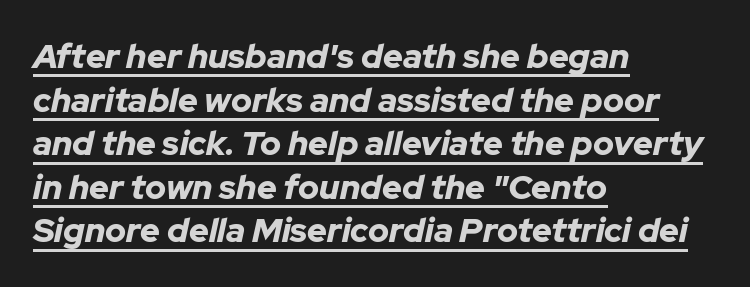
Q: Is the text bold? A: Yes.
Q: Is the text italic (slanted)? A: Yes, it leans right by about 12 degrees.
Q: Is the text underlined? A: Yes.
Q: How is the paragraph aligned? A: Left-aligned.
Q: Is the spacing between letters normal or unusually wide? A: Normal.
Q: Is the spacing between lines tight, normal or loose? A: Normal.
Q: Width (condensed, normal, or wide)? A: Normal.
Q: Stroke contrast? A: Low.
Q: x-height? A: Medium.
Q: Monospaced? A: No.
